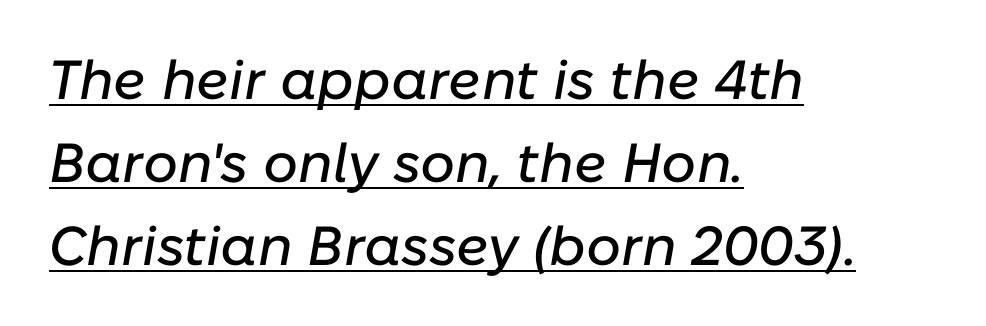
The image shows 55 px text type, italic (leaning right); set left-aligned, normal line spacing (1.51x), normal letter spacing, underlined; low stroke contrast and a medium x-height.
